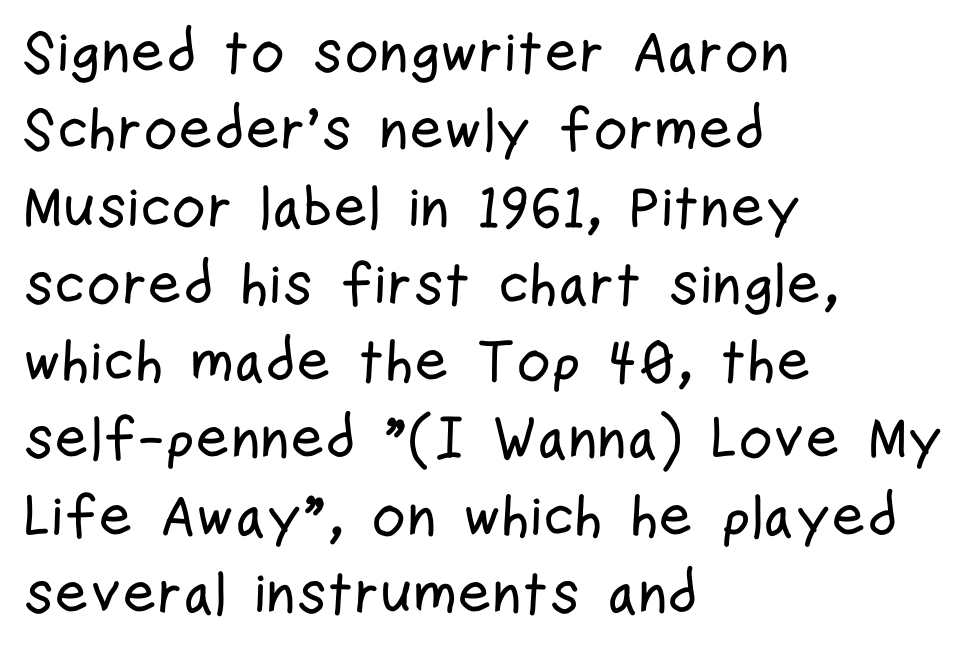
The image shows 59 px condensed sans-serif type, upright; set left-aligned, normal line spacing (1.31x), normal letter spacing, not underlined; low stroke contrast and a medium x-height.
